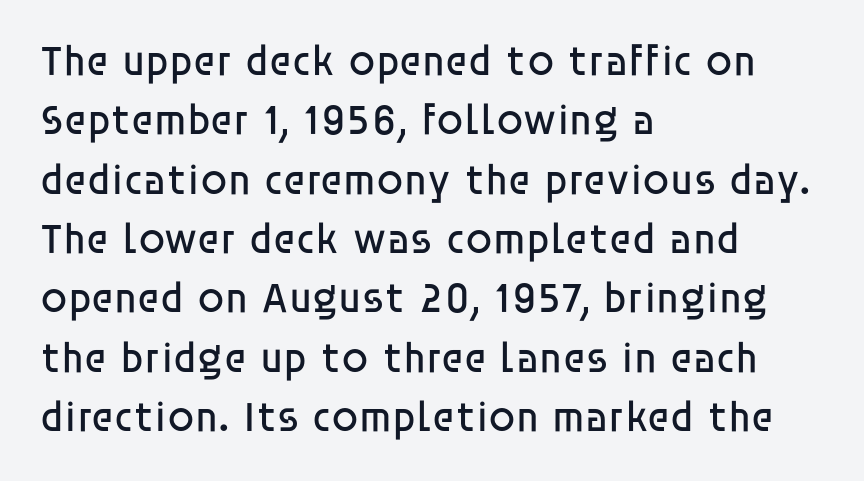
It's the straight-up-and-down kind of type. No feet cap the strokes, marking this as sans-serif type. Varying glyph widths throughout — classic text-font behaviour. No letter is thick-stroked: the sample isn't bold.
